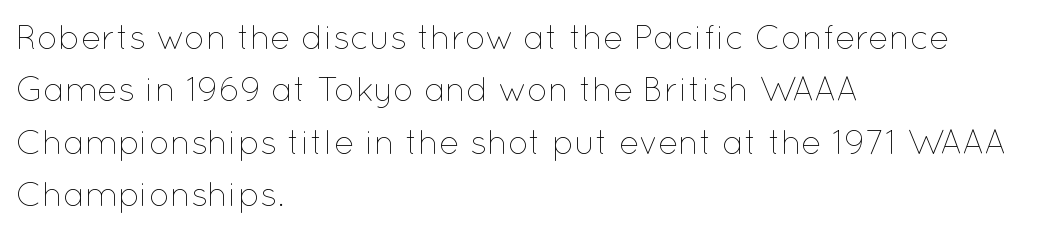
{"italic": "no", "bold": "no", "weight": "thin", "width": "normal", "stroke_contrast": "low", "x_height": "medium", "monospaced": "no", "underline": "no", "align": "left", "line_spacing": "normal", "line_spacing_ratio": 1.54, "letter_spacing": "normal", "letter_spacing_em": 0.0, "glyph_px": 34}
